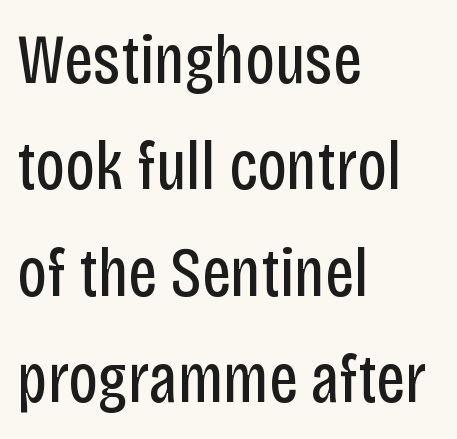
The image shows 70 px regular-weight, condensed sans-serif type, upright; set left-aligned, normal line spacing (1.52x), normal letter spacing, not underlined; low stroke contrast and a large x-height.
